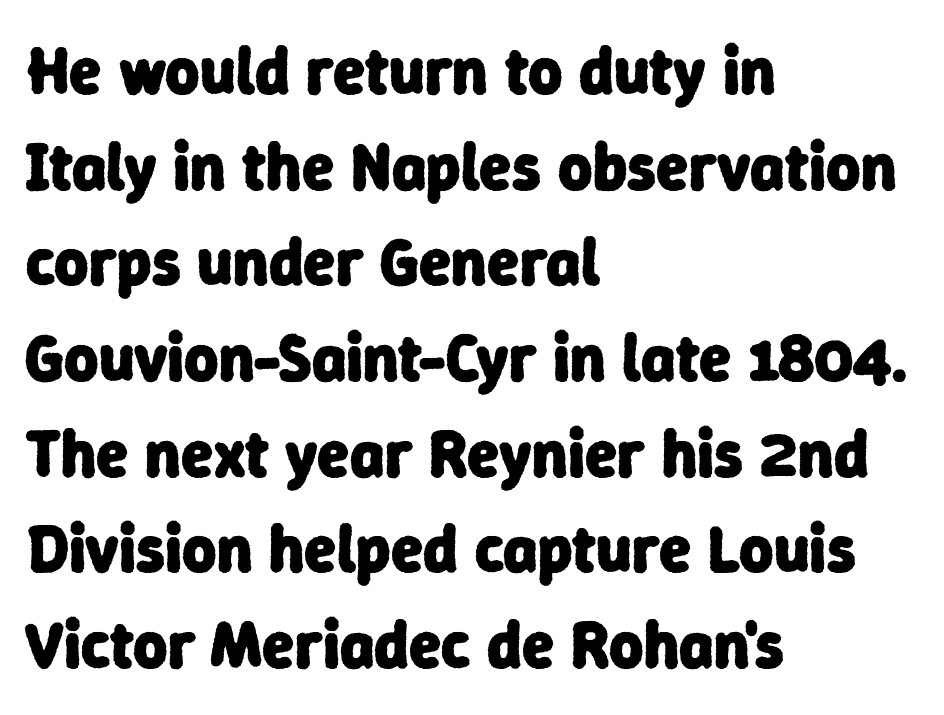
Line spacing here is normal. Each letter keeps its own natural width here, so spacing adapts to shape. In terms of letterform style, serifs are entirely absent. Visually the block forms a straight wall on the left and a jagged coastline on the right. Nobody touched the tracking dial on this one. Descender tails drop into unmarked territory.
